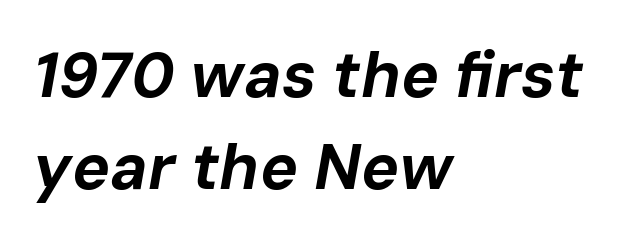
The image shows 64 px bold type, italic (leaning right); set left-aligned, normal line spacing (1.44x), normal letter spacing, not underlined; low stroke contrast and a medium x-height.
